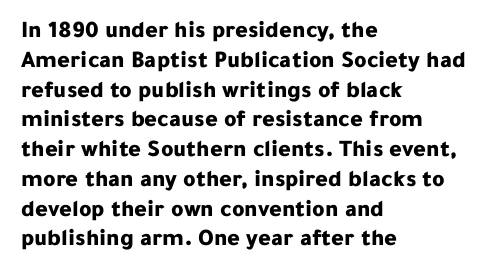
{"italic": "no", "bold": "yes", "underline": "no", "align": "left", "line_spacing_ratio": 1.24, "letter_spacing": "normal", "letter_spacing_em": 0.0, "glyph_px": 24}
